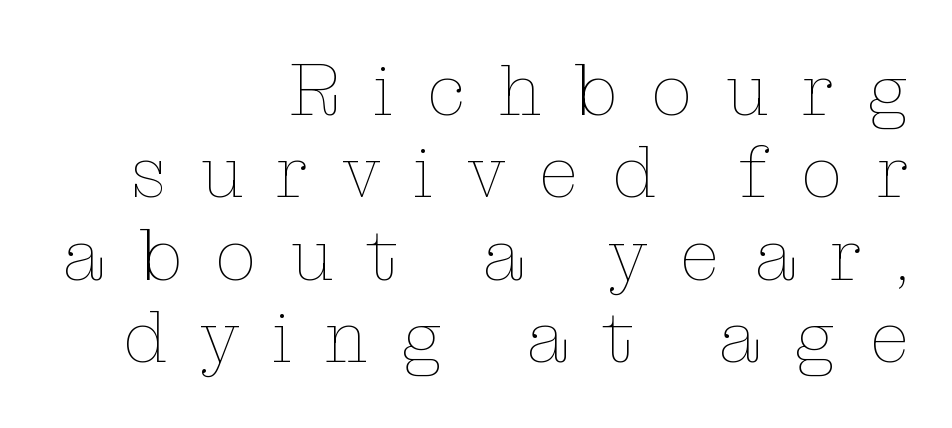
The image shows 73 px thin type, upright; set right-aligned, tight line spacing (1.13x), unusually wide letter spacing (+0.46 em), not underlined; low stroke contrast and a medium x-height.
